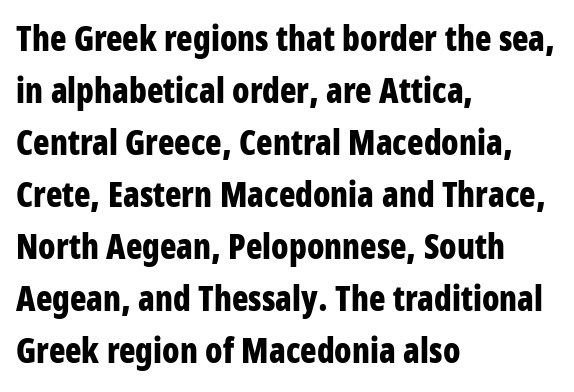
{"serif": "no", "italic": "no", "bold": "yes", "weight": "bold", "width": "condensed", "stroke_contrast": "low", "x_height": "large", "monospaced": "no", "underline": "no", "align": "left", "line_spacing": "normal", "line_spacing_ratio": 1.53, "letter_spacing": "normal", "letter_spacing_em": 0.0, "glyph_px": 34}
